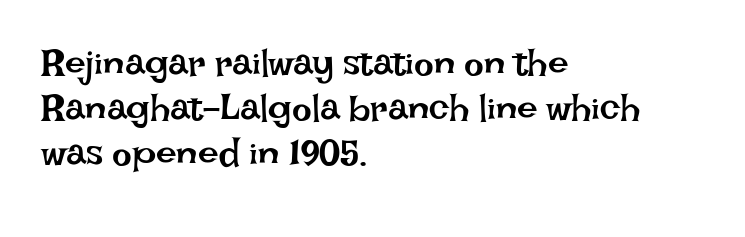
The image shows 37 px regular-weight type, upright; set left-aligned, line spacing 1.22x, normal letter spacing, not underlined; low stroke contrast and a large x-height.
